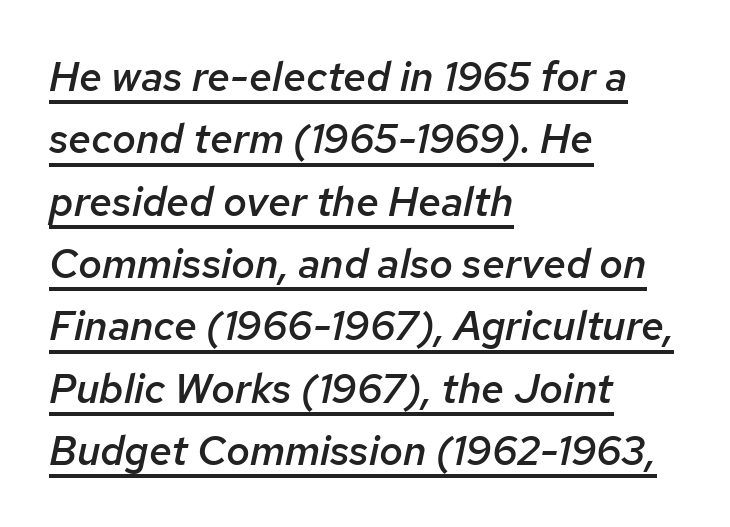
The image shows 41 px semibold type, italic (leaning right); set left-aligned, normal line spacing (1.52x), normal letter spacing, underlined; low stroke contrast and a medium x-height.
